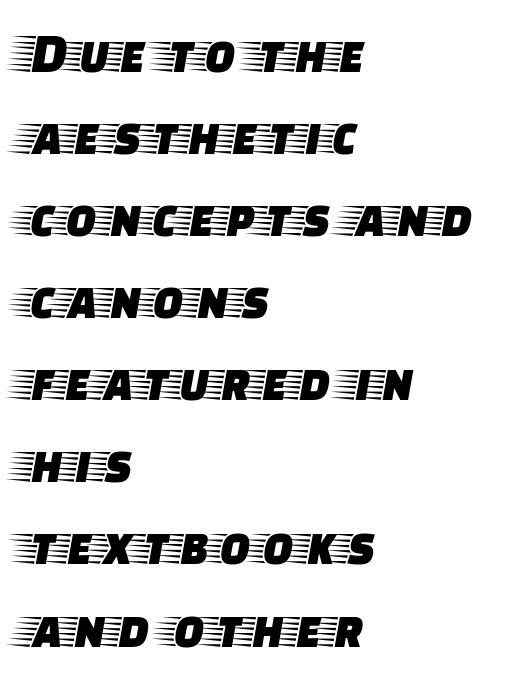
The image shows 57 px wide serif type; set left-aligned, normal line spacing (1.44x), normal letter spacing, not underlined; low stroke contrast and a large x-height.
